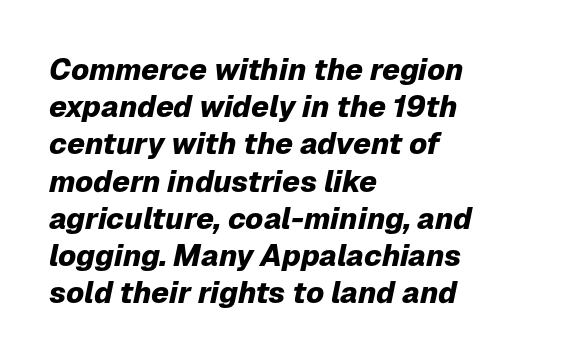
A typesetter would call this proportional, since set widths differ per character. Anything drawn beneath the words? Only blank space. Casual observation: everything's shoved over to the left. You could call the tracking neutral — neither tight nor loose.
